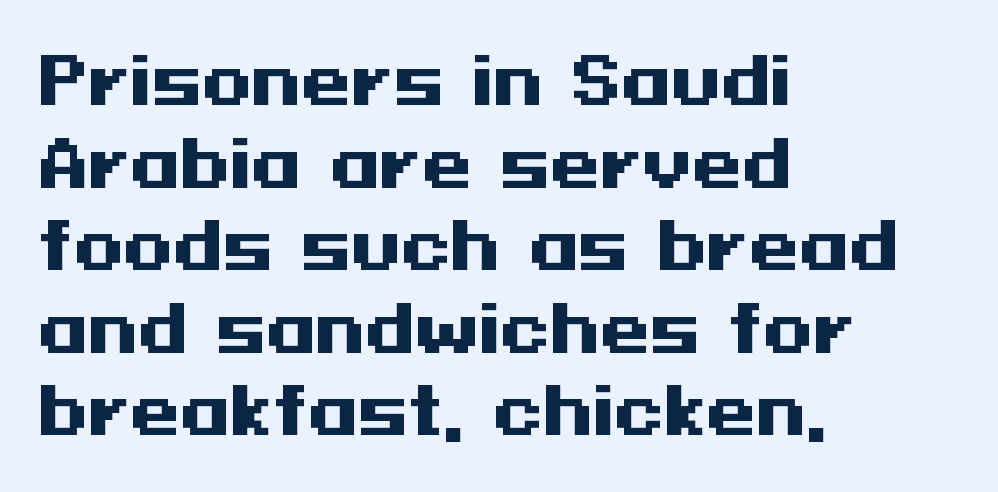
The image shows 64 px heavy, wide sans-serif type, upright; set left-aligned, normal line spacing (1.29x), normal letter spacing, not underlined; medium stroke contrast and a medium x-height.
